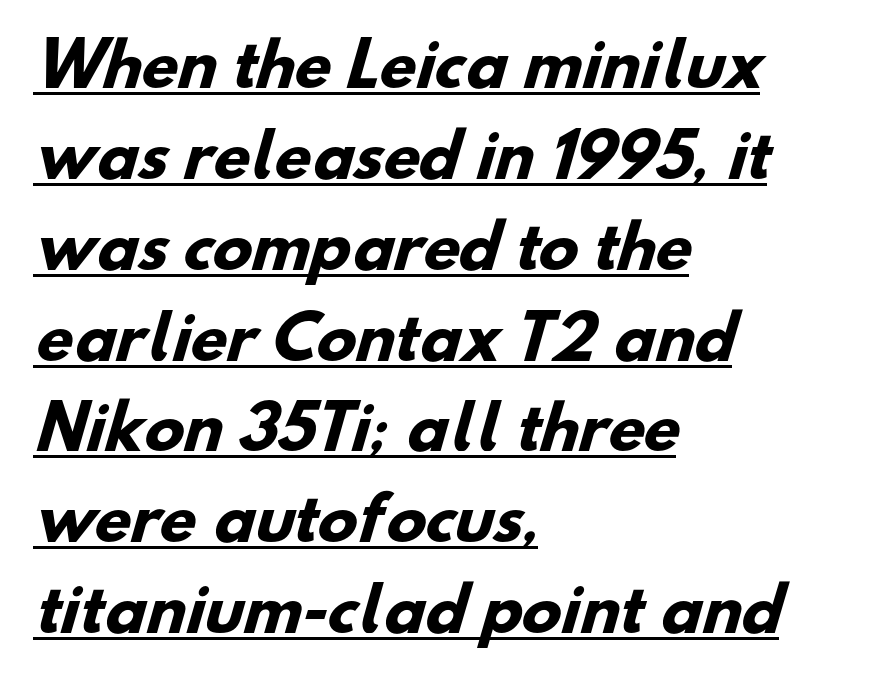
{"serif": "no", "bold": "yes", "weight": "heavy", "width": "normal", "stroke_contrast": "low", "x_height": "small", "monospaced": "no", "underline": "yes", "align": "left", "line_spacing": "normal", "line_spacing_ratio": 1.54, "letter_spacing": "normal", "letter_spacing_em": 0.0, "glyph_px": 59}
